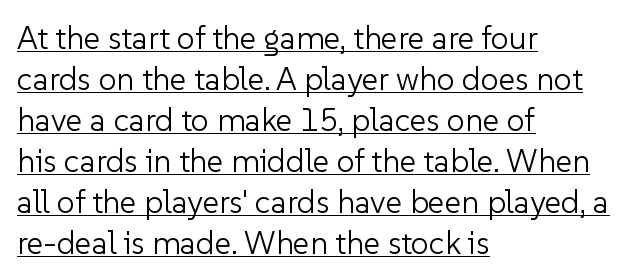
The image shows 32 px light sans-serif type, upright; set left-aligned, normal line spacing (1.28x), normal letter spacing, underlined; low stroke contrast and a medium x-height.
